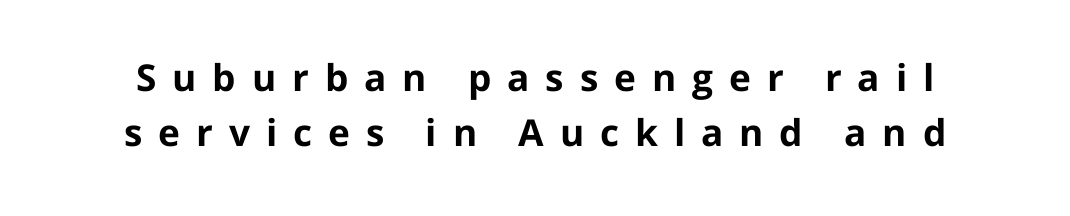
{"serif": "no", "italic": "no", "bold": "yes", "weight": "bold", "width": "normal", "stroke_contrast": "low", "x_height": "medium", "monospaced": "no", "underline": "no", "align": "center", "line_spacing": "normal", "line_spacing_ratio": 1.48, "letter_spacing": "wide", "letter_spacing_em": 0.43, "glyph_px": 37}
